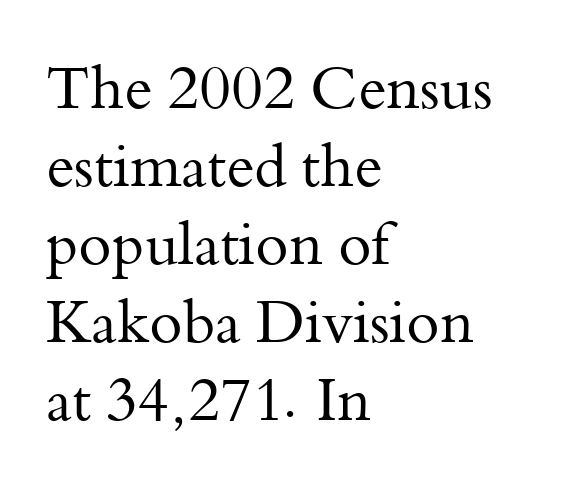
The image shows 60 px regular-weight serif type, upright; set left-aligned, normal line spacing (1.3x), normal letter spacing, not underlined; medium stroke contrast and a small x-height.
